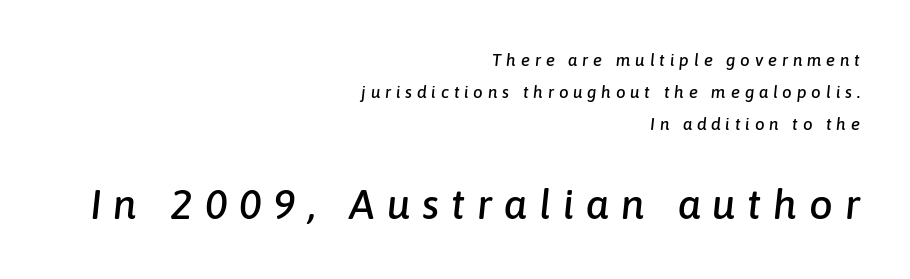
This sample is right-justified, so line beginnings fall wherever the words allow. Note the varied advance widths — an 'i' is clearly narrower than an 'm'. Glyph-to-glyph distance is far greater than everyday printed text. The rendering applies a slant to the glyphs. Lines of text with bare space underneath. Two sizes are in play, and the larger belongs to the second block.
